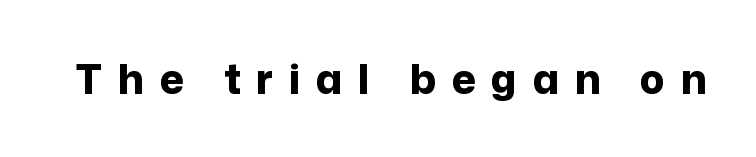
{"serif": "no", "italic": "no", "bold": "yes", "weight": "bold", "width": "normal", "stroke_contrast": "low", "x_height": "medium", "monospaced": "no", "underline": "no", "letter_spacing": "wide", "letter_spacing_em": 0.38, "glyph_px": 41}
